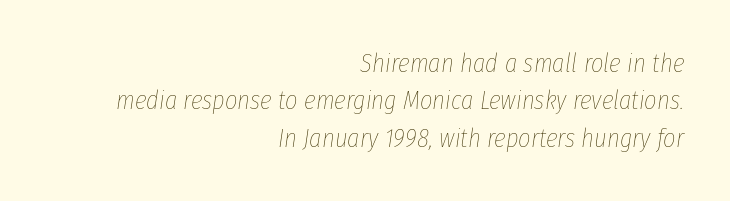
The image shows 27 px text type, italic (leaning right); set right-aligned, normal line spacing (1.38x), normal letter spacing, not underlined.
